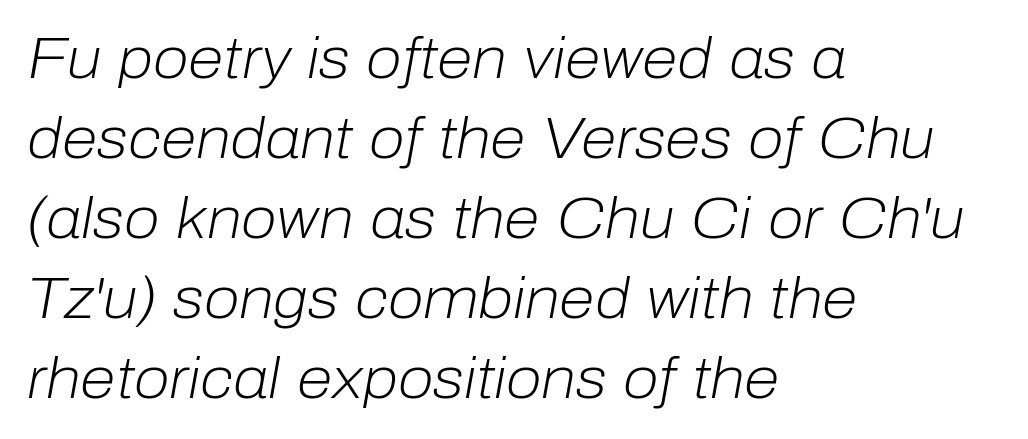
{"italic": "yes", "lean": "right", "slant_degrees": 10, "bold": "no", "weight": "light", "width": "normal", "stroke_contrast": "low", "x_height": "medium", "monospaced": "no", "underline": "no", "align": "left", "line_spacing": "normal", "line_spacing_ratio": 1.38, "letter_spacing": "normal", "letter_spacing_em": 0.0, "glyph_px": 58}
